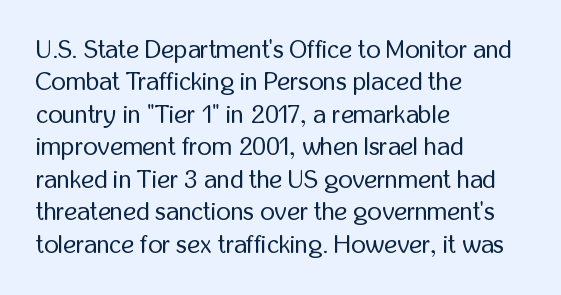
{"italic": "no", "bold": "no", "underline": "no", "align": "left", "line_spacing": "normal", "line_spacing_ratio": 1.3, "letter_spacing": "normal", "letter_spacing_em": 0.0, "glyph_px": 25}
